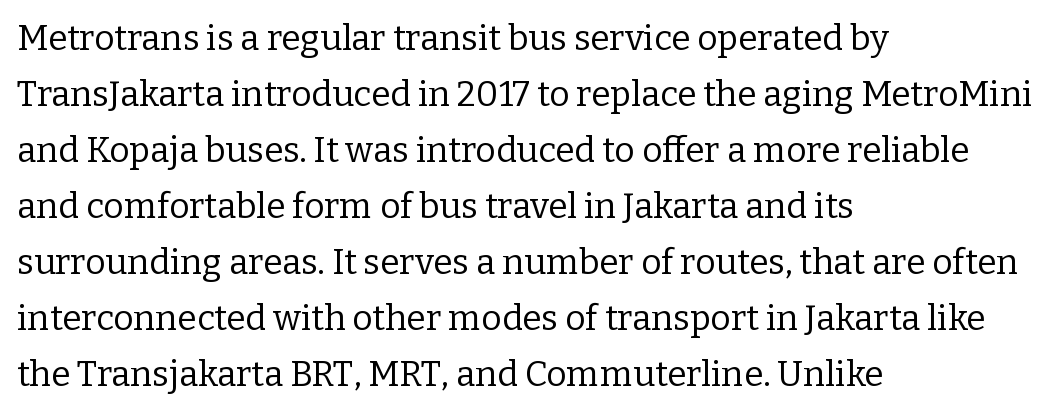
These lines are composed in type with serifs. The lines in this sample share a left origin and differ only in where they stop. A normal amount of white space separates one row of letters from the next. Spacing between characters is what you'd get straight out of the box. The baseline area is clear.
